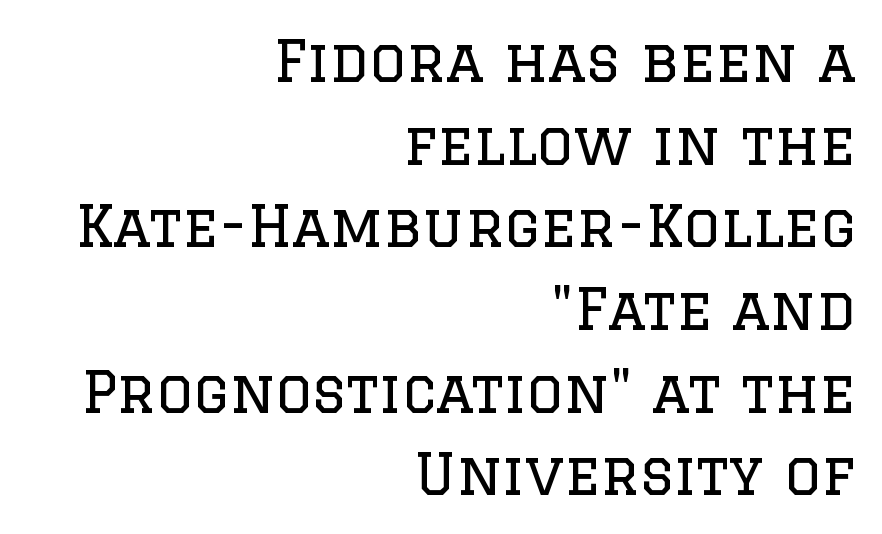
The image shows 57 px regular-weight serif type, upright; set right-aligned, normal line spacing (1.45x), normal letter spacing, not underlined; low stroke contrast and a large x-height.
